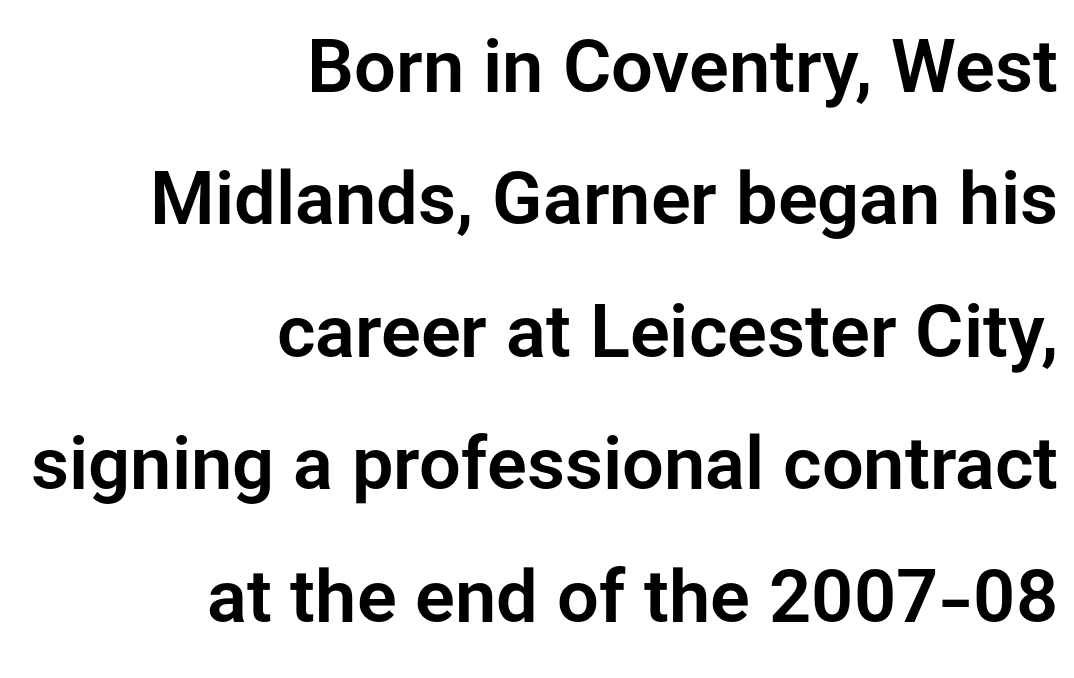
Q: Is the text italic (slanted)? A: No, it is upright.
Q: Is the typeface a serif or a sans-serif typeface? A: Sans-serif.
Q: Is the text underlined? A: No.
Q: How is the paragraph aligned? A: Right-aligned.
Q: Is the spacing between letters normal or unusually wide? A: Normal.
Q: Width (condensed, normal, or wide)? A: Normal.
Q: Stroke contrast? A: Low.
Q: x-height? A: Medium.
Q: Monospaced? A: No.
